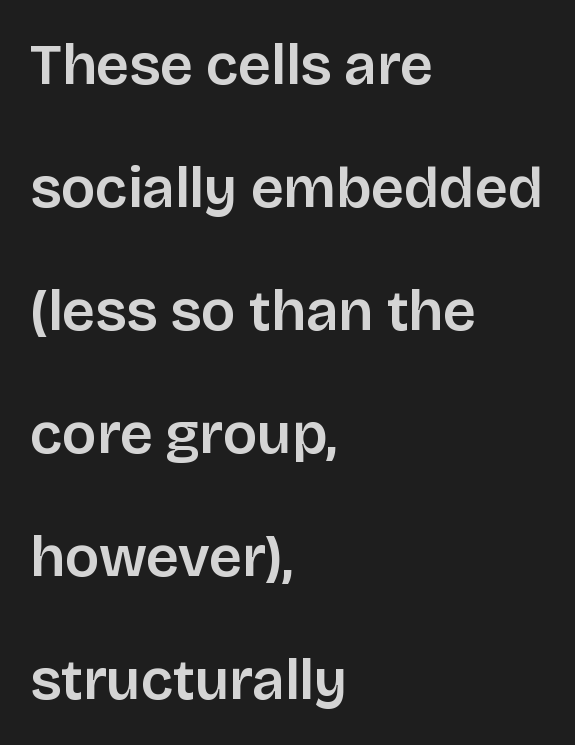
The image shows 58 px sans-serif type, upright; set left-aligned, loose line spacing (2.12x), normal letter spacing, not underlined; low stroke contrast and a large x-height.
